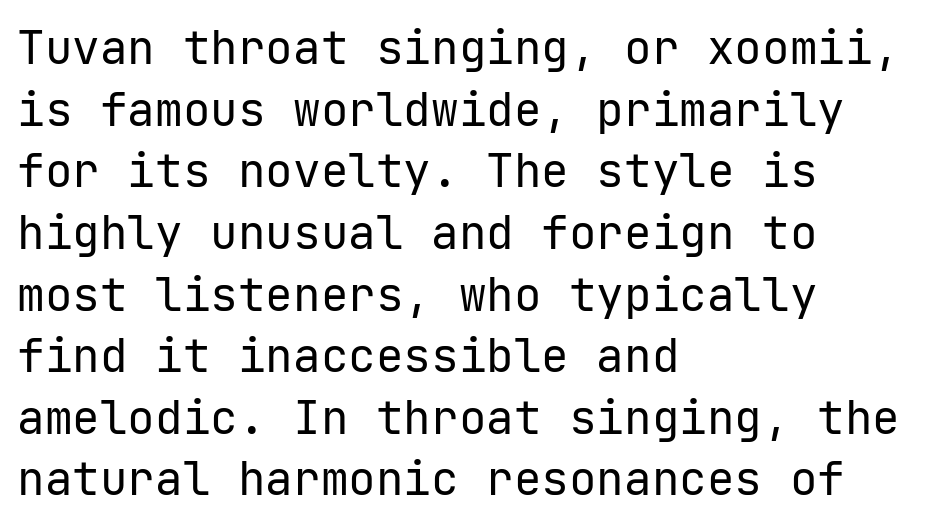
Q: Is the text bold? A: No.
Q: Is the text italic (slanted)? A: No, it is upright.
Q: Is the typeface a serif or a sans-serif typeface? A: Sans-serif.
Q: Is the text underlined? A: No.
Q: How is the paragraph aligned? A: Left-aligned.
Q: Is the spacing between letters normal or unusually wide? A: Normal.
Q: Is the spacing between lines tight, normal or loose? A: Normal.
Q: Width (condensed, normal, or wide)? A: Normal.
Q: Stroke contrast? A: Low.
Q: x-height? A: Medium.
